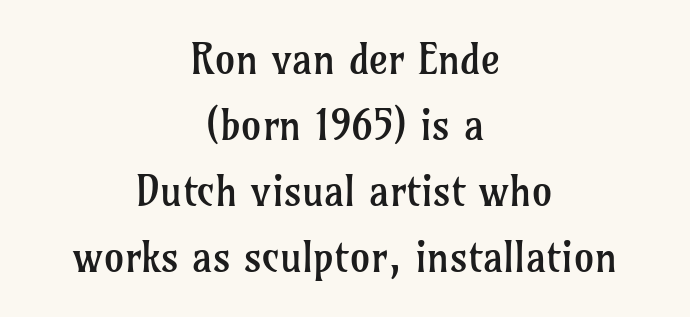
Q: Is the text bold? A: No.
Q: Is the text italic (slanted)? A: No, it is upright.
Q: Is the typeface a serif or a sans-serif typeface? A: Serif.
Q: Is the text underlined? A: No.
Q: How is the paragraph aligned? A: Centered.
Q: Is the spacing between letters normal or unusually wide? A: Normal.
Q: Is the spacing between lines tight, normal or loose? A: Normal.
Q: Width (condensed, normal, or wide)? A: Normal.
Q: Stroke contrast? A: Low.
Q: x-height? A: Medium.
Q: Monospaced? A: No.
